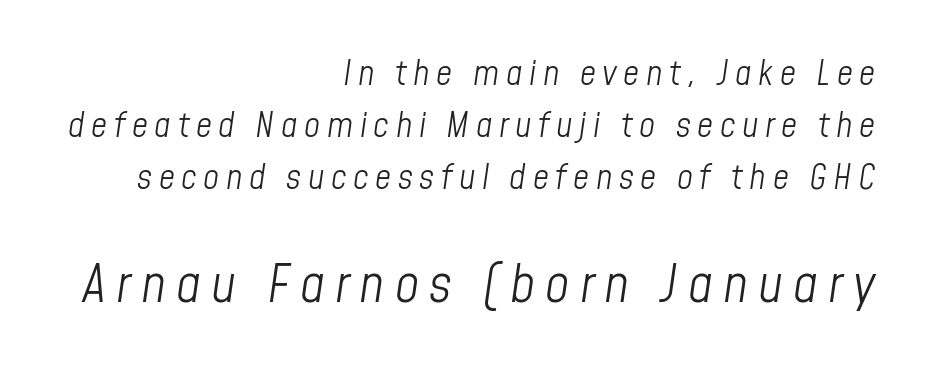
The image shows 53 px light, condensed type, italic (leaning right); set right-aligned, normal line spacing (1.49x), not underlined; the second (bottom) block is 1.51x larger; low stroke contrast and a medium x-height.
